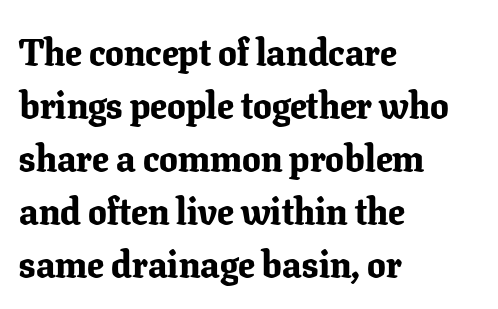
{"serif": "yes", "italic": "no", "bold": "yes", "weight": "bold", "width": "normal", "stroke_contrast": "low", "x_height": "medium", "monospaced": "no", "underline": "no", "align": "left", "line_spacing": "normal", "line_spacing_ratio": 1.43, "letter_spacing": "normal", "letter_spacing_em": 0.0, "glyph_px": 37}
